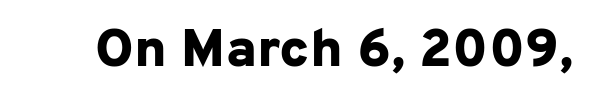
The image shows 54 px bold sans-serif type, upright; set normal letter spacing, not underlined; low stroke contrast and a medium x-height.
